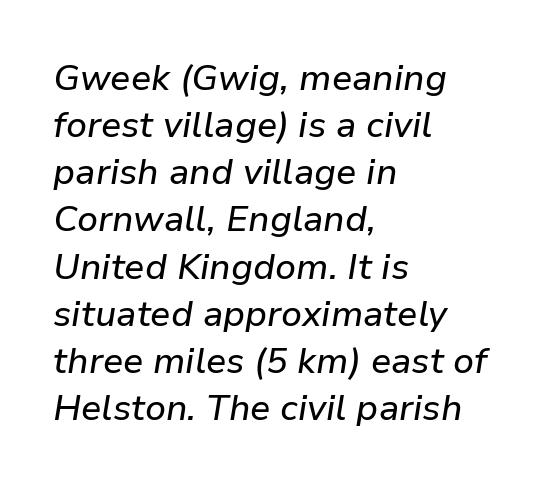
Q: Is the text italic (slanted)? A: Yes, it leans right by about 9 degrees.
Q: Is the text underlined? A: No.
Q: How is the paragraph aligned? A: Left-aligned.
Q: Is the spacing between letters normal or unusually wide? A: Normal.
Q: Is the spacing between lines tight, normal or loose? A: Normal.
Q: Width (condensed, normal, or wide)? A: Normal.
Q: Stroke contrast? A: Low.
Q: x-height? A: Medium.
Q: Monospaced? A: No.
